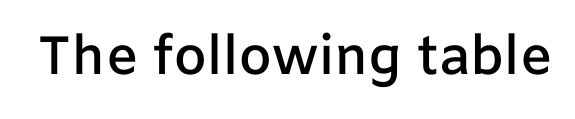
Q: Is the text bold? A: Semi-bold.
Q: Is the text italic (slanted)? A: No, it is upright.
Q: Is the typeface a serif or a sans-serif typeface? A: Sans-serif.
Q: Is the text underlined? A: No.
Q: Is the spacing between letters normal or unusually wide? A: Normal.
Q: Width (condensed, normal, or wide)? A: Normal.
Q: Stroke contrast? A: Low.
Q: x-height? A: Medium.
Q: Monospaced? A: No.
